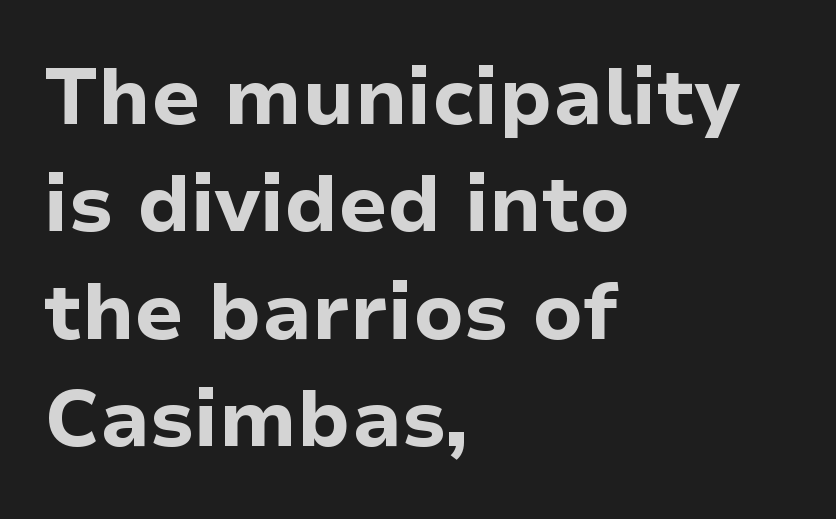
The image shows 79 px bold sans-serif type, upright; set left-aligned, normal line spacing (1.36x), normal letter spacing, not underlined; low stroke contrast and a medium x-height.
